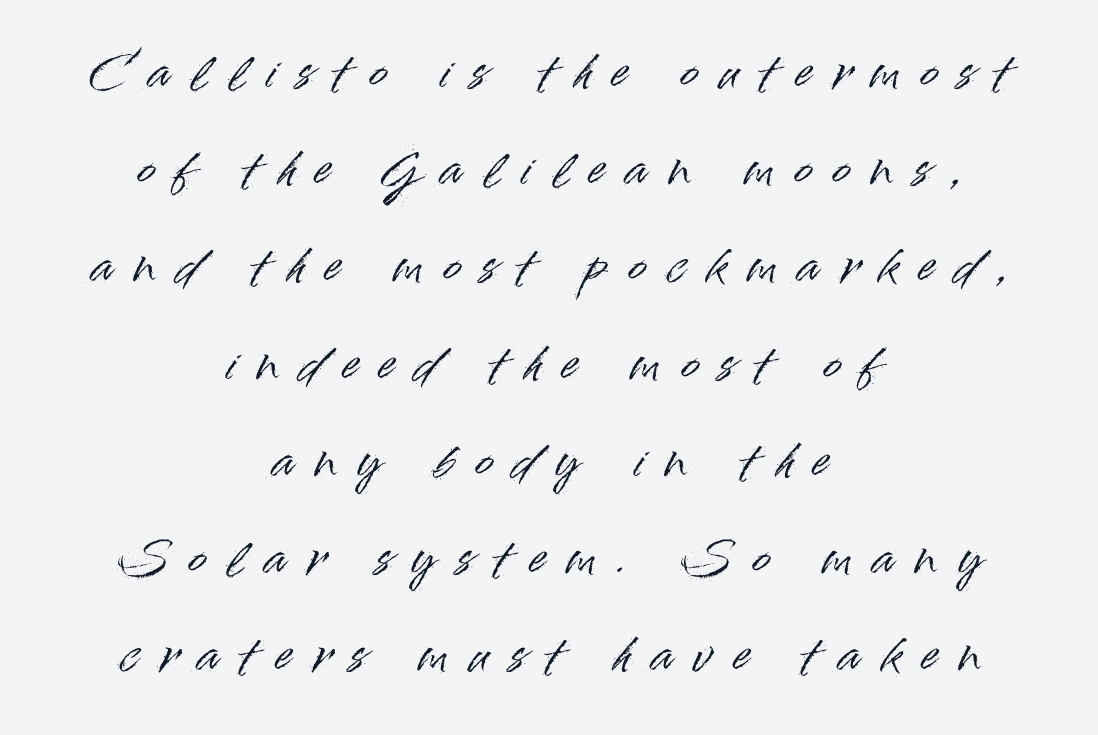
The text block is weighted toward neither margin, spreading evenly from the middle. Each letter keeps its own natural width here, so spacing adapts to shape. How would I describe the line gaps? Wide and relaxed. Type style note: lacks serifs.
